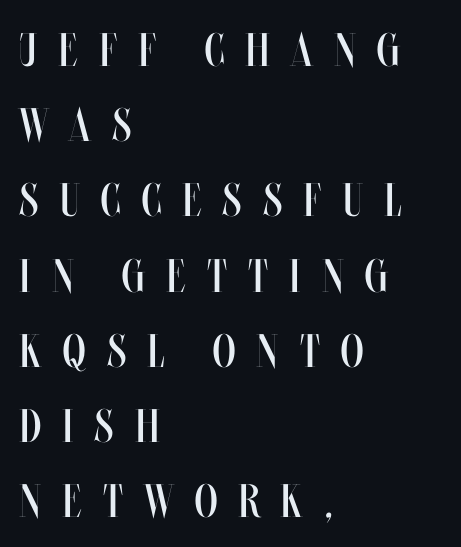
{"italic": "no", "bold": "no", "weight": "regular", "width": "condensed", "stroke_contrast": "medium", "x_height": "large", "monospaced": "no", "underline": "no", "align": "left", "line_spacing": "normal", "line_spacing_ratio": 1.6, "letter_spacing": "wide", "letter_spacing_em": 0.45, "glyph_px": 47}
